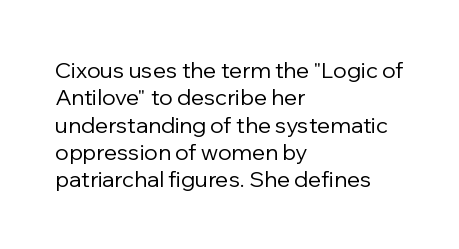
{"italic": "no", "bold": "no", "underline": "no", "align": "left", "line_spacing_ratio": 1.24, "letter_spacing": "normal", "letter_spacing_em": 0.0, "glyph_px": 22}
